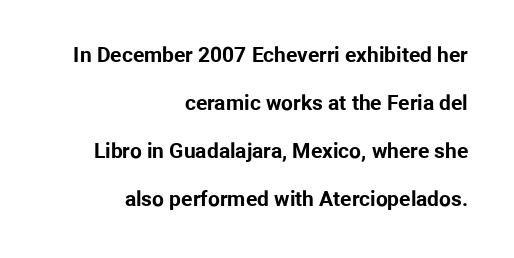
{"italic": "no", "bold": "yes", "underline": "no", "align": "right", "line_spacing": "loose", "line_spacing_ratio": 2.28, "letter_spacing": "normal", "letter_spacing_em": 0.0, "glyph_px": 21}
